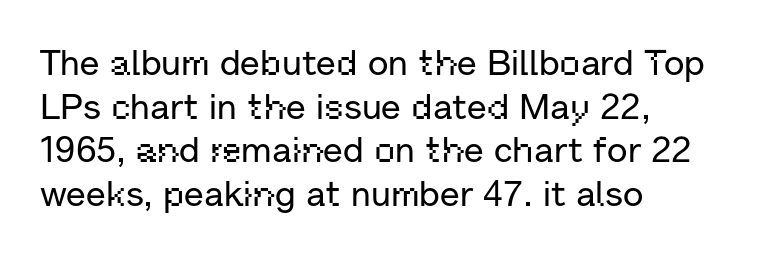
The image shows 36 px sans-serif type, upright; set left-aligned, line spacing 1.21x, normal letter spacing, not underlined; low stroke contrast and a medium x-height.
